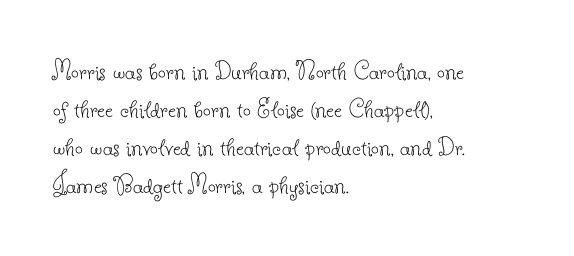
Successive baselines arrive at the customary interval. One-word summary of the alignment: left. Each stroke keeps to a modest, everyday thickness or less. Standard letterfit; no display-style spreading of the glyphs.
